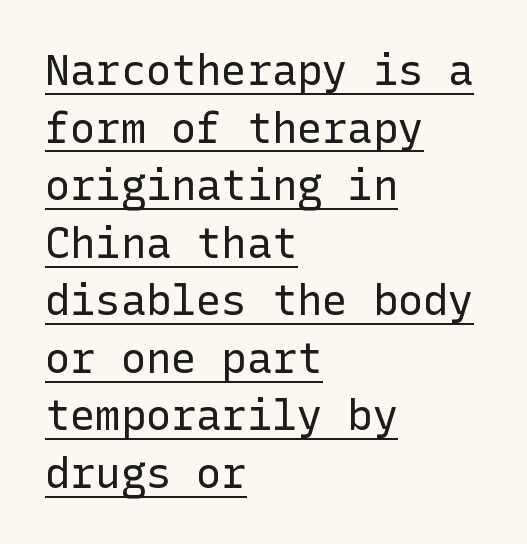
{"serif": "no", "italic": "no", "bold": "no", "weight": "regular", "width": "normal", "stroke_contrast": "low", "x_height": "medium", "underline": "yes", "align": "left", "line_spacing": "normal", "line_spacing_ratio": 1.37, "letter_spacing": "normal", "letter_spacing_em": 0.0, "glyph_px": 42}
